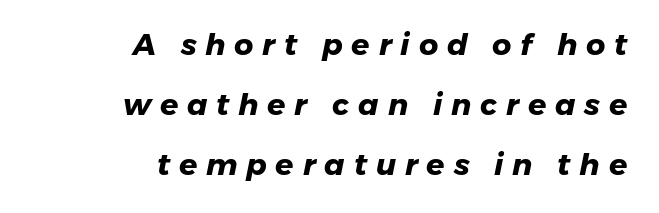
The image shows 30 px heavy sans-serif type; set right-aligned, loose line spacing (2.0x), unusually wide letter spacing (+0.29 em), not underlined; low stroke contrast and a medium x-height.
